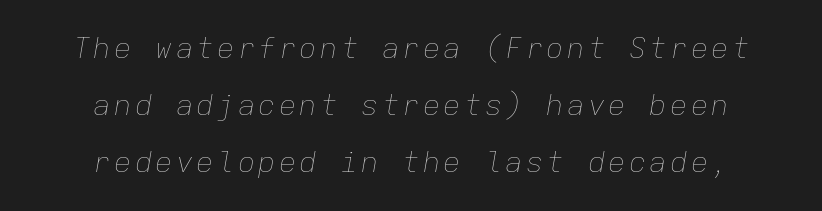
The image shows 29 px thin type, italic (leaning right), monospaced; set centered, loose line spacing (1.96x), not underlined; low stroke contrast and a medium x-height.
